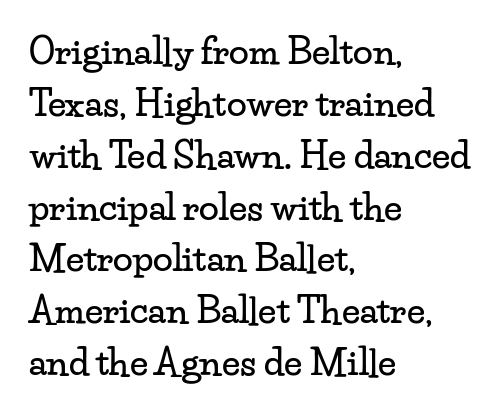
{"serif": "yes", "italic": "no", "width": "wide", "stroke_contrast": "low", "x_height": "small", "monospaced": "no", "underline": "no", "align": "left", "line_spacing": "normal", "line_spacing_ratio": 1.44, "letter_spacing": "normal", "letter_spacing_em": 0.0, "glyph_px": 36}
